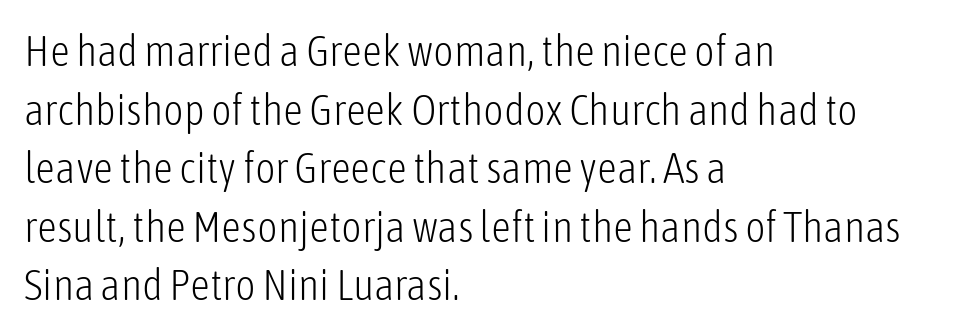
Q: Is the text bold? A: No.
Q: Is the text italic (slanted)? A: No, it is upright.
Q: Is the typeface a serif or a sans-serif typeface? A: Sans-serif.
Q: Is the text underlined? A: No.
Q: How is the paragraph aligned? A: Left-aligned.
Q: Is the spacing between letters normal or unusually wide? A: Normal.
Q: Is the spacing between lines tight, normal or loose? A: Normal.
Q: Width (condensed, normal, or wide)? A: Condensed.
Q: Stroke contrast? A: Low.
Q: x-height? A: Medium.
Q: Monospaced? A: No.
